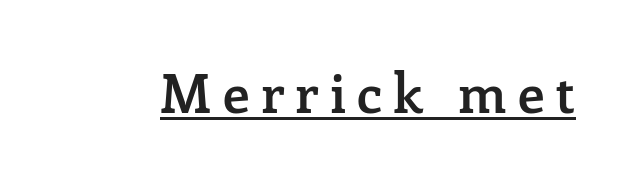
{"serif": "yes", "italic": "no", "bold": "semi", "weight": "semibold", "width": "normal", "stroke_contrast": "low", "x_height": "medium", "monospaced": "no", "underline": "yes", "letter_spacing": "wide", "letter_spacing_em": 0.21, "glyph_px": 54}
